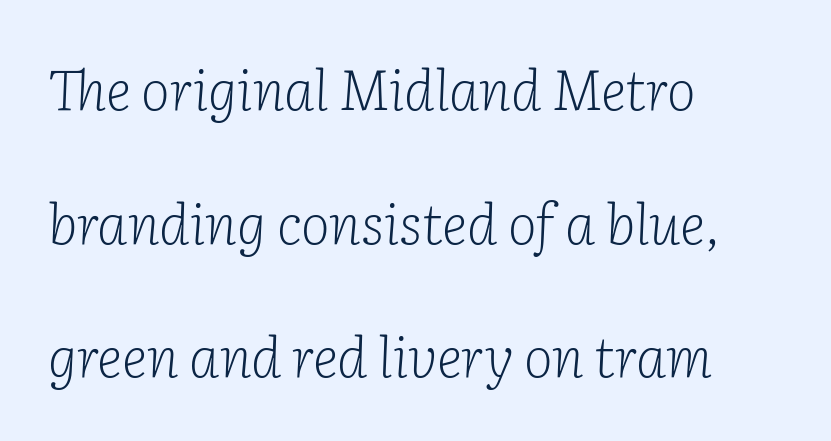
Q: Is the text bold? A: No.
Q: Is the text italic (slanted)? A: Yes, it leans right by about 2 degrees.
Q: Is the typeface a serif or a sans-serif typeface? A: Serif.
Q: Is the text underlined? A: No.
Q: How is the paragraph aligned? A: Left-aligned.
Q: Is the spacing between letters normal or unusually wide? A: Normal.
Q: Is the spacing between lines tight, normal or loose? A: Loose.
Q: Width (condensed, normal, or wide)? A: Normal.
Q: Stroke contrast? A: Low.
Q: x-height? A: Medium.
Q: Monospaced? A: No.
